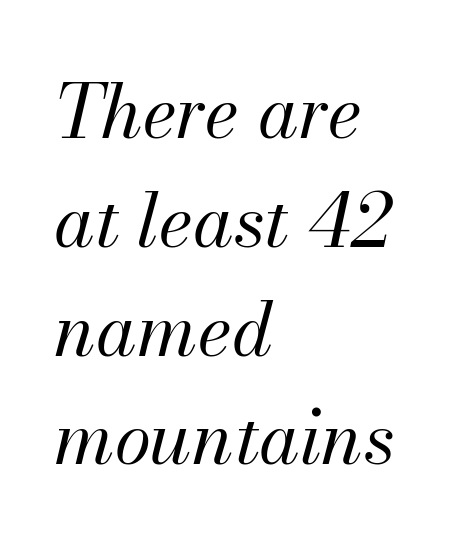
The image shows 74 px regular-weight type, italic (leaning right); set left-aligned, normal line spacing (1.47x), normal letter spacing, not underlined; medium stroke contrast and a small x-height.
